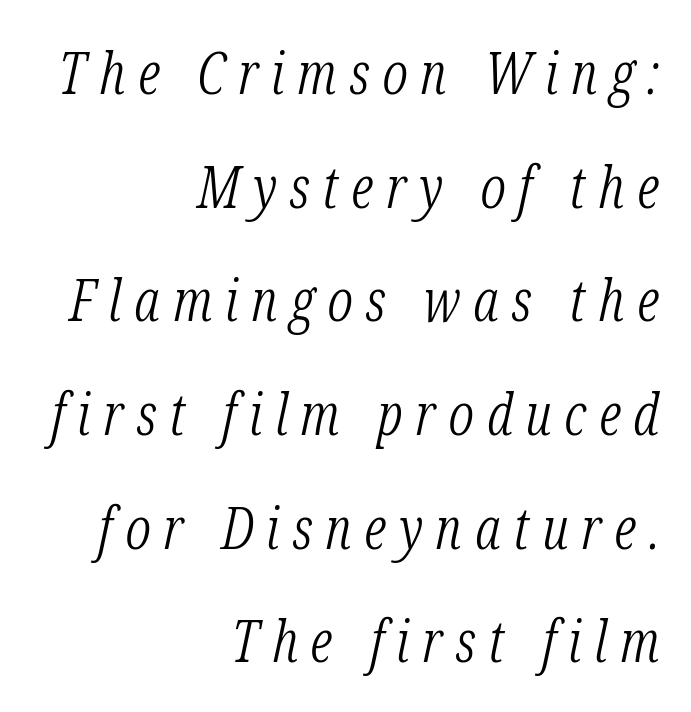
{"serif": "yes", "italic": "yes", "lean": "right", "slant_degrees": 12, "bold": "no", "weight": "light", "width": "condensed", "stroke_contrast": "low", "x_height": "medium", "monospaced": "no", "underline": "no", "align": "right", "line_spacing": "loose", "line_spacing_ratio": 1.96, "letter_spacing": "wide", "letter_spacing_em": 0.22, "glyph_px": 58}
